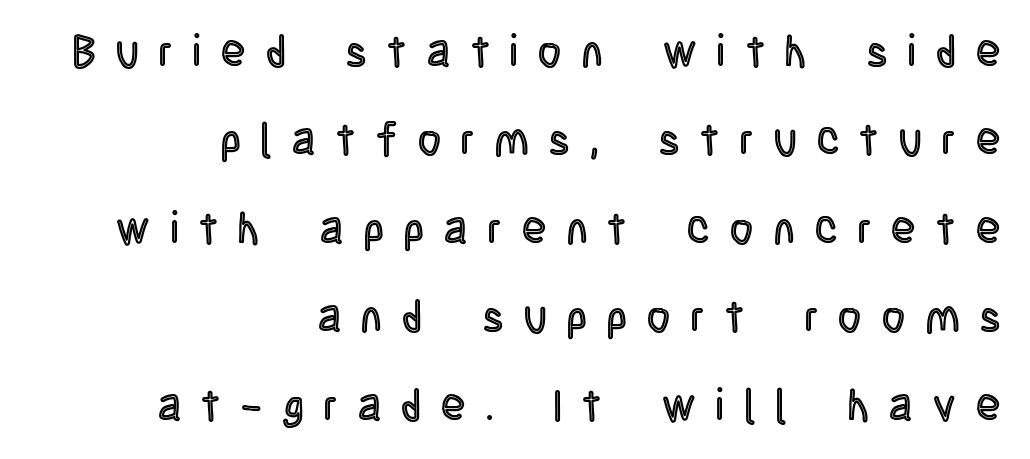
{"italic": "no", "width": "condensed", "x_height": "large", "monospaced": "no", "underline": "no", "align": "right", "line_spacing": "loose", "line_spacing_ratio": 2.01, "letter_spacing": "wide", "letter_spacing_em": 0.47, "glyph_px": 44}
